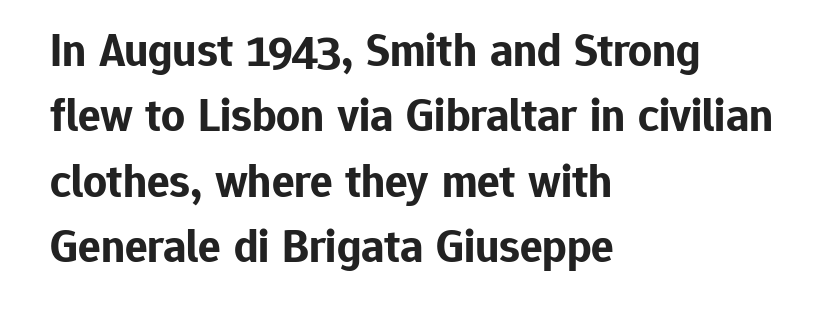
{"serif": "no", "italic": "no", "bold": "yes", "weight": "bold", "width": "normal", "stroke_contrast": "low", "x_height": "medium", "monospaced": "no", "underline": "no", "align": "left", "line_spacing": "normal", "line_spacing_ratio": 1.39, "letter_spacing": "normal", "letter_spacing_em": 0.0, "glyph_px": 47}
